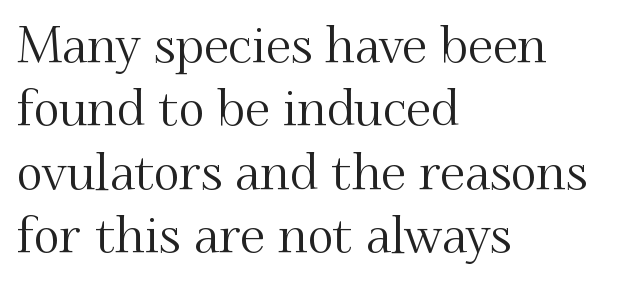
Yep, those are serifs on the letters. No word sits above an underline. Is this a fixed-width face? No — the glyphs have proportional, varying widths. One-word summary of the alignment: left.
